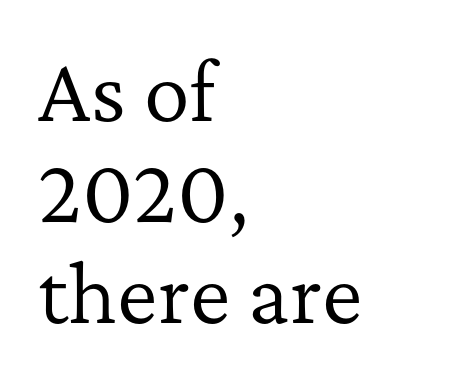
Letter spacing: default. All the whitespace from short lines collects on the right. The foot of each line stays bare and open. The space between consecutive lines is moderate.
